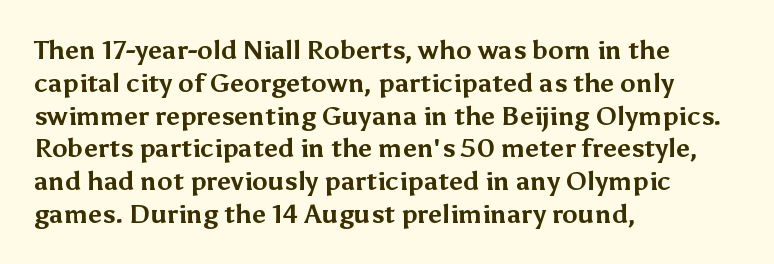
{"italic": "no", "bold": "yes", "underline": "no", "align": "left", "line_spacing": "normal", "line_spacing_ratio": 1.26, "letter_spacing": "normal", "letter_spacing_em": 0.0, "glyph_px": 26}
